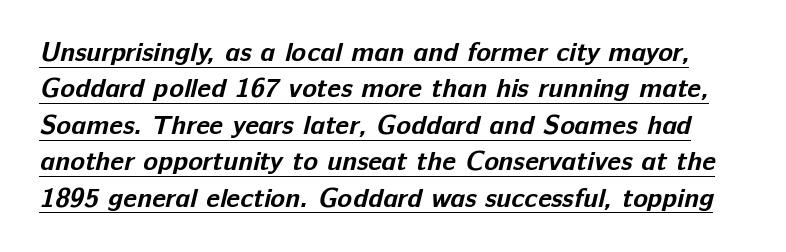
The image shows 27 px bold type; set normal line spacing (1.35x), normal letter spacing, underlined.
